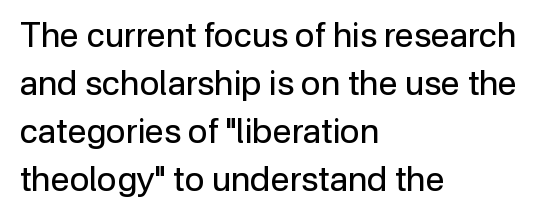
The image shows 34 px regular-weight sans-serif type, upright; set left-aligned, normal line spacing (1.41x), normal letter spacing, not underlined; low stroke contrast and a medium x-height.
